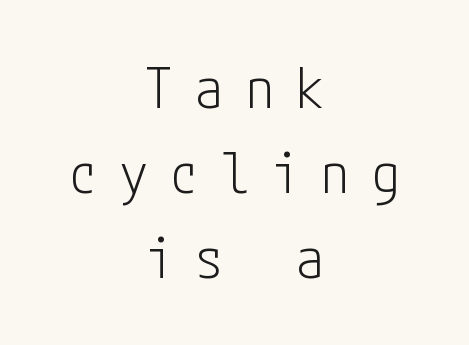
Q: Is the text bold? A: No.
Q: Is the text italic (slanted)? A: No, it is upright.
Q: Is the typeface a serif or a sans-serif typeface? A: Sans-serif.
Q: Is the text underlined? A: No.
Q: How is the paragraph aligned? A: Centered.
Q: Is the spacing between letters normal or unusually wide? A: Unusually wide.
Q: Is the spacing between lines tight, normal or loose? A: Normal.
Q: Width (condensed, normal, or wide)? A: Condensed.
Q: Stroke contrast? A: Low.
Q: x-height? A: Medium.
